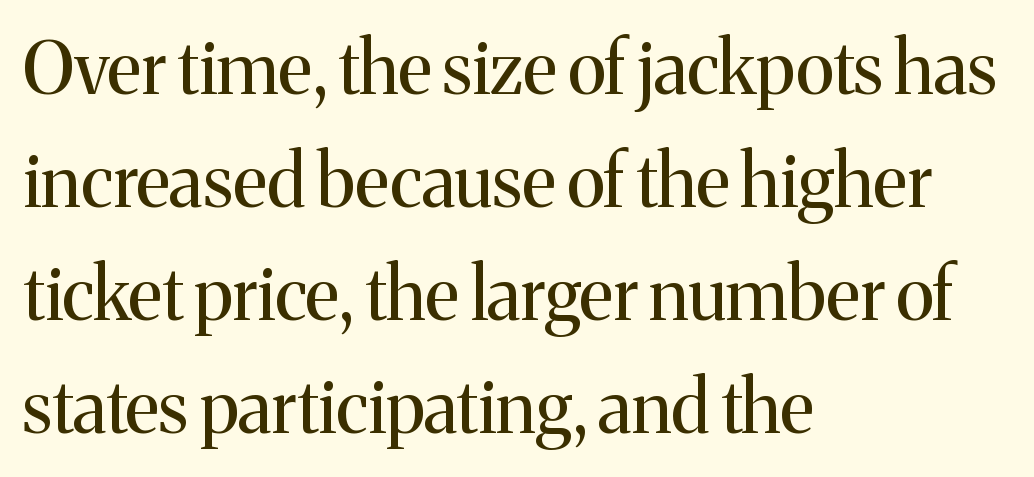
Q: Is the text bold? A: No.
Q: Is the text italic (slanted)? A: No, it is upright.
Q: Is the typeface a serif or a sans-serif typeface? A: Serif.
Q: Is the text underlined? A: No.
Q: How is the paragraph aligned? A: Left-aligned.
Q: Is the spacing between letters normal or unusually wide? A: Normal.
Q: Is the spacing between lines tight, normal or loose? A: Normal.
Q: Width (condensed, normal, or wide)? A: Normal.
Q: Stroke contrast? A: Medium.
Q: x-height? A: Medium.
Q: Monospaced? A: No.
